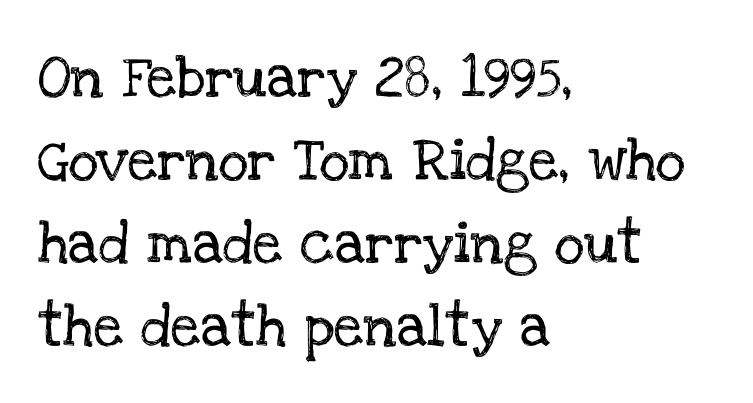
The image shows 42 px serif type, upright; set left-aligned, loose line spacing (1.98x), normal letter spacing, not underlined; low stroke contrast and a large x-height.
